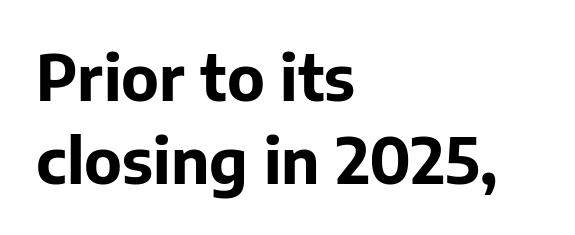
{"serif": "no", "italic": "no", "bold": "yes", "weight": "bold", "width": "normal", "stroke_contrast": "low", "x_height": "medium", "monospaced": "no", "underline": "no", "align": "left", "line_spacing": "normal", "line_spacing_ratio": 1.32, "letter_spacing": "normal", "letter_spacing_em": 0.0, "glyph_px": 63}
